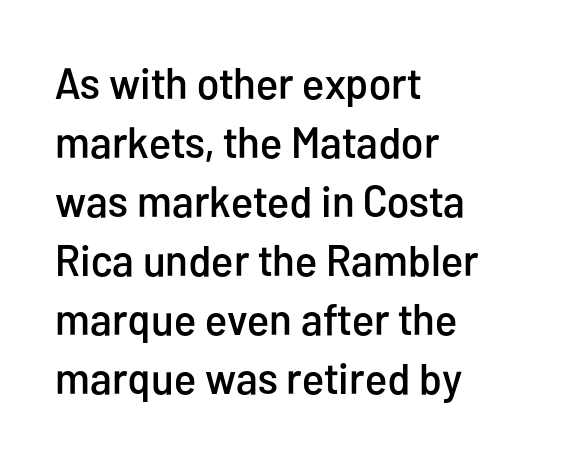
{"serif": "no", "italic": "no", "width": "condensed", "stroke_contrast": "low", "x_height": "medium", "monospaced": "no", "underline": "no", "align": "left", "line_spacing": "normal", "line_spacing_ratio": 1.34, "letter_spacing": "normal", "letter_spacing_em": 0.0, "glyph_px": 44}
